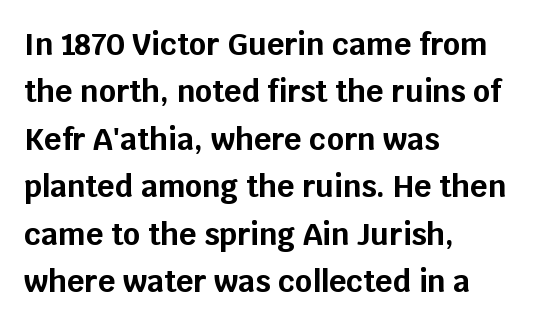
Q: Is the text bold? A: Yes.
Q: Is the text italic (slanted)? A: No, it is upright.
Q: Is the typeface a serif or a sans-serif typeface? A: Sans-serif.
Q: Is the text underlined? A: No.
Q: How is the paragraph aligned? A: Left-aligned.
Q: Is the spacing between letters normal or unusually wide? A: Normal.
Q: Is the spacing between lines tight, normal or loose? A: Normal.
Q: Width (condensed, normal, or wide)? A: Normal.
Q: Stroke contrast? A: Low.
Q: x-height? A: Large.
Q: Monospaced? A: No.
